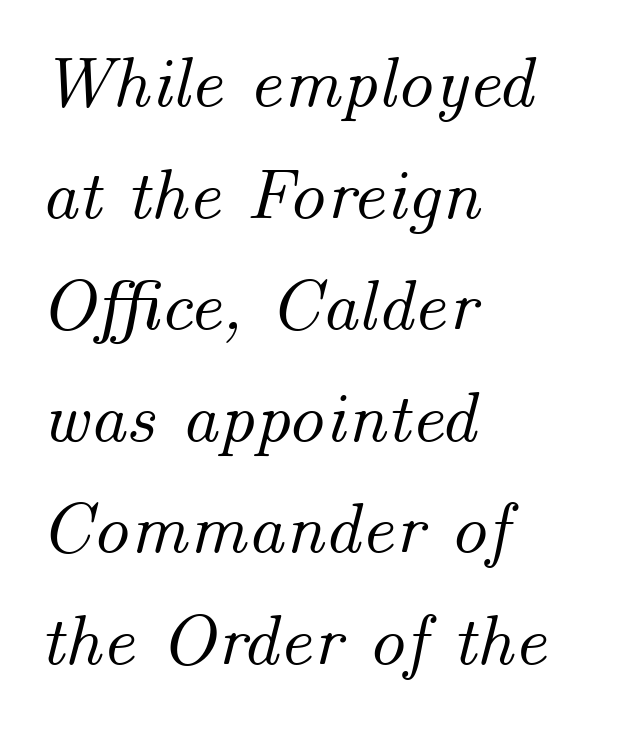
The image shows 72 px text type, italic (leaning right); set left-aligned, normal line spacing (1.55x), normal letter spacing, not underlined; medium stroke contrast and a small x-height.
